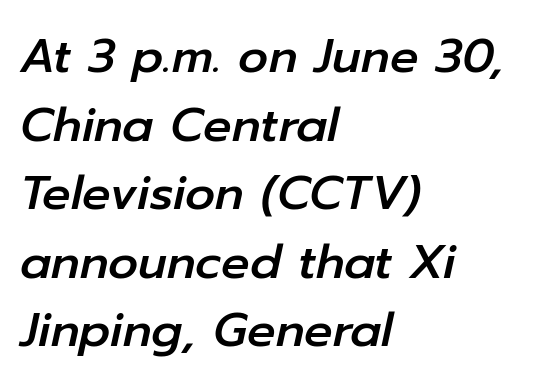
The image shows 47 px text type, italic (leaning right); set left-aligned, normal line spacing (1.46x), normal letter spacing, not underlined; low stroke contrast and a medium x-height.
